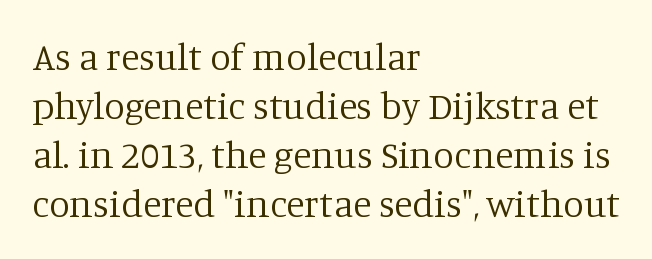
The image shows 38 px regular-weight serif type, upright; set left-aligned, normal line spacing (1.29x), normal letter spacing, not underlined; low stroke contrast and a large x-height.
